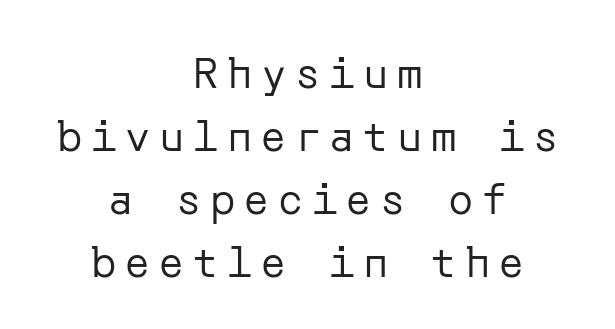
The image shows 42 px regular-weight sans-serif type, upright; set centered, normal line spacing (1.5x), unusually wide letter spacing (+0.21 em), not underlined; low stroke contrast and a medium x-height.
